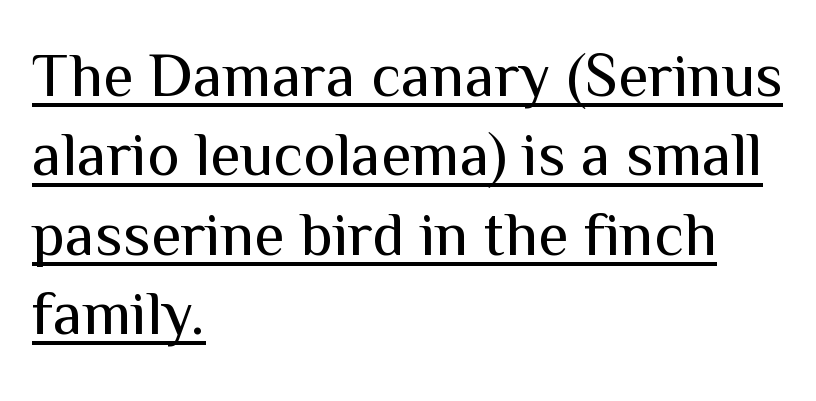
{"serif": "no", "italic": "no", "bold": "no", "weight": "regular", "width": "normal", "stroke_contrast": "medium", "x_height": "medium", "monospaced": "no", "underline": "yes", "align": "left", "line_spacing": "normal", "line_spacing_ratio": 1.28, "letter_spacing": "normal", "letter_spacing_em": 0.0, "glyph_px": 62}
